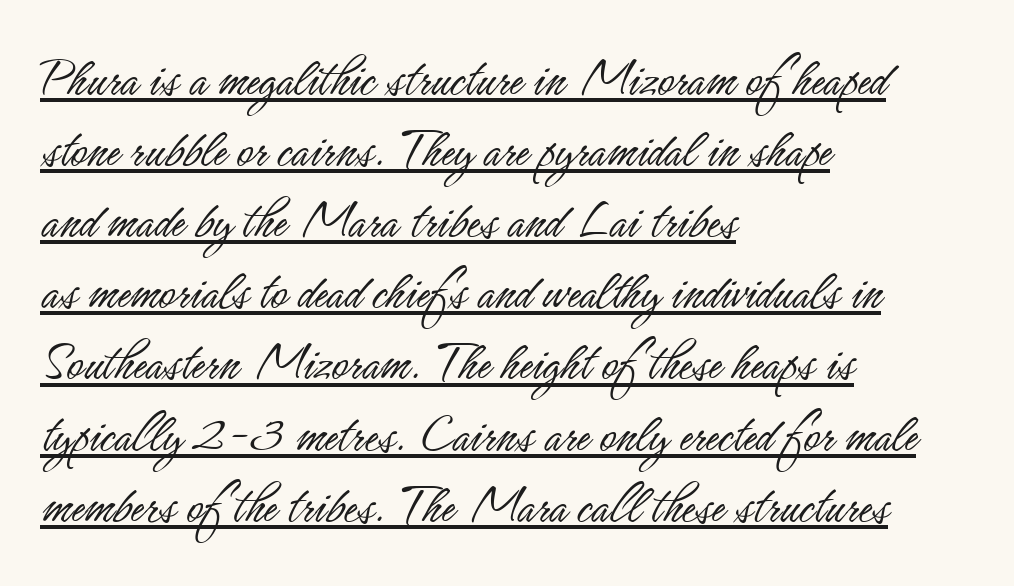
Q: Is the text bold? A: No.
Q: Is the text italic (slanted)? A: Yes.
Q: Is the typeface a serif or a sans-serif typeface? A: Sans-serif.
Q: Is the text underlined? A: Yes.
Q: How is the paragraph aligned? A: Left-aligned.
Q: Is the spacing between letters normal or unusually wide? A: Normal.
Q: Is the spacing between lines tight, normal or loose? A: Normal.
Q: Width (condensed, normal, or wide)? A: Condensed.
Q: Stroke contrast? A: Low.
Q: x-height? A: Small.
Q: Monospaced? A: No.
